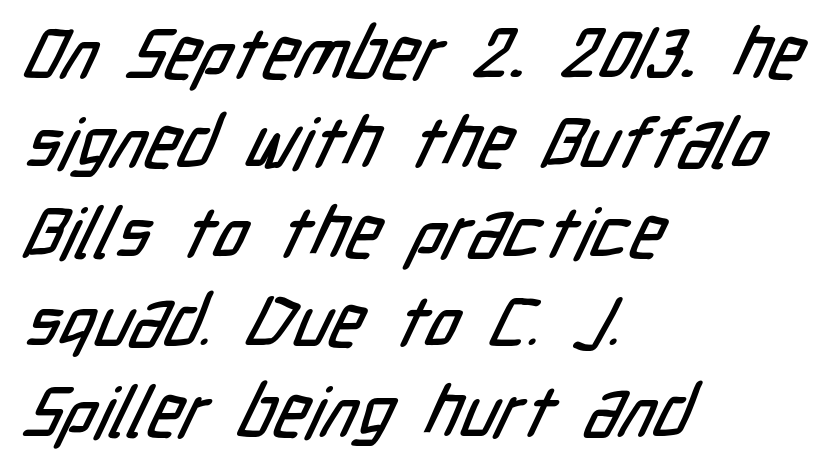
No word sits above an underline. Note: no serifs on the glyphs. In CSS terms this would be text-align: left. The designer left line spacing at the default. The rendering uses natural spacing where letterforms have individual widths. The horizontal fit of the characters is conventional and even.
